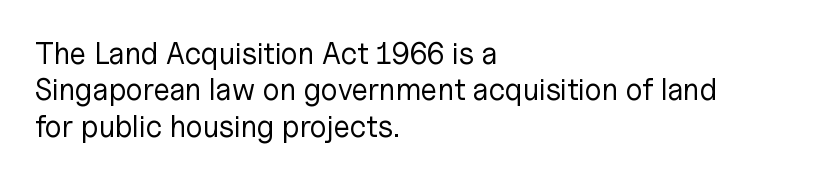
Q: Is the text bold? A: No.
Q: Is the text italic (slanted)? A: No, it is upright.
Q: Is the typeface a serif or a sans-serif typeface? A: Sans-serif.
Q: Is the text underlined? A: No.
Q: How is the paragraph aligned? A: Left-aligned.
Q: Is the spacing between letters normal or unusually wide? A: Normal.
Q: Width (condensed, normal, or wide)? A: Normal.
Q: Stroke contrast? A: Low.
Q: x-height? A: Medium.
Q: Monospaced? A: No.
